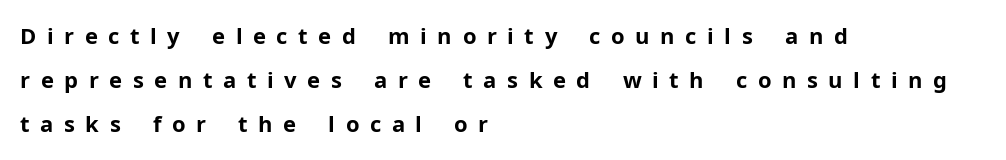
The image shows 22 px bold type, upright; set left-aligned, loose line spacing (2.01x), unusually wide letter spacing (+0.48 em), not underlined.
